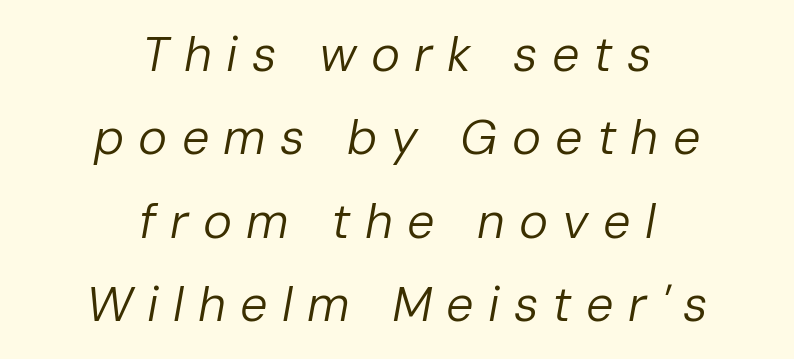
Teacher's note: observe the equal gaps on both sides — that is centered alignment. This sample uses an oblique cut, with every glyph tilted off the vertical. Note the varied advance widths — an 'i' is clearly narrower than an 'm'. Stems here are at most as thick as an everyday book face. The letters are spread apart with noticeably loose tracking.
